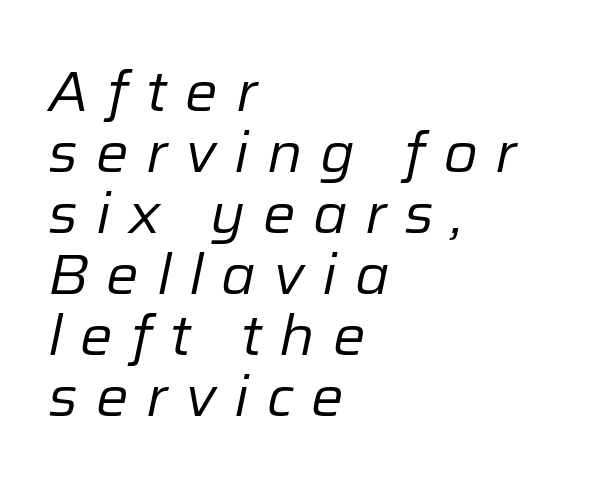
The image shows 55 px regular-weight type, italic (leaning right); set left-aligned, tight line spacing (1.11x), unusually wide letter spacing (+0.32 em), not underlined; low stroke contrast and a medium x-height.
